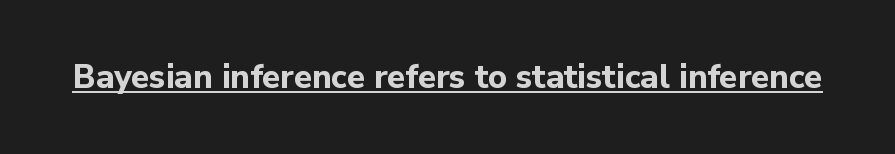
The image shows 33 px bold sans-serif type, upright; set normal letter spacing, underlined; low stroke contrast and a medium x-height.
